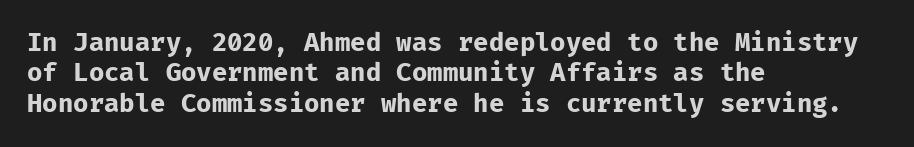
{"italic": "no", "bold": "yes", "underline": "no", "align": "left", "line_spacing_ratio": 1.22, "letter_spacing": "normal", "letter_spacing_em": 0.0, "glyph_px": 25}
